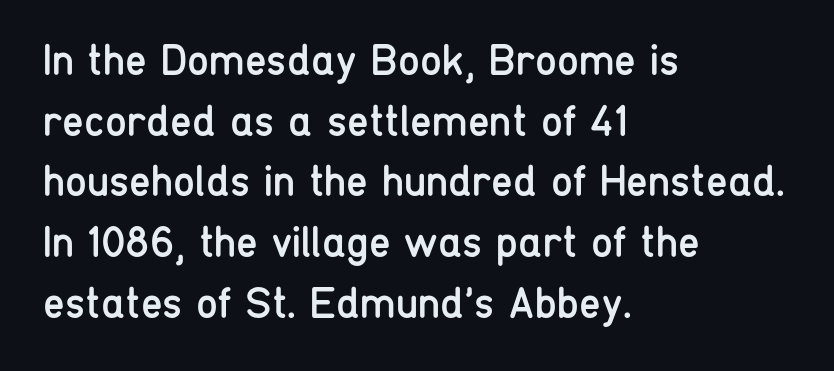
{"serif": "no", "italic": "no", "bold": "no", "weight": "regular", "width": "condensed", "stroke_contrast": "low", "x_height": "medium", "monospaced": "no", "underline": "no", "align": "left", "line_spacing": "normal", "line_spacing_ratio": 1.38, "letter_spacing": "normal", "letter_spacing_em": 0.0, "glyph_px": 44}
